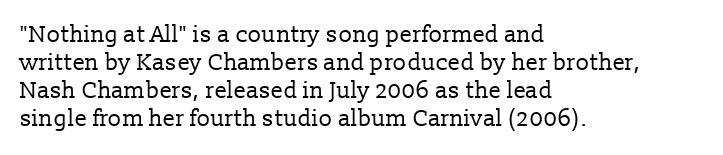
The image shows 23 px text type, upright; set left-aligned, line spacing 1.22x, normal letter spacing, not underlined.
